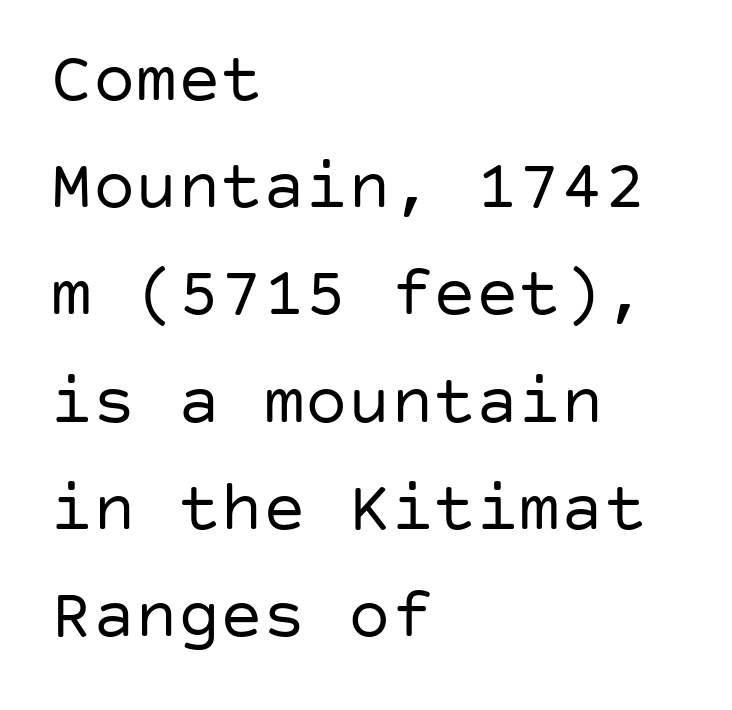
{"serif": "no", "italic": "no", "bold": "no", "weight": "regular", "width": "normal", "stroke_contrast": "low", "x_height": "large", "underline": "no", "align": "left", "line_spacing": "normal", "line_spacing_ratio": 1.51, "letter_spacing": "normal", "letter_spacing_em": 0.0, "glyph_px": 71}
